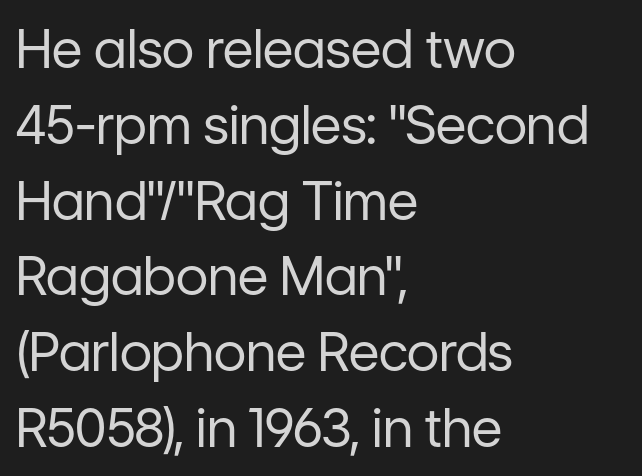
Q: Is the text bold? A: No.
Q: Is the text italic (slanted)? A: No, it is upright.
Q: Is the typeface a serif or a sans-serif typeface? A: Sans-serif.
Q: Is the text underlined? A: No.
Q: How is the paragraph aligned? A: Left-aligned.
Q: Is the spacing between letters normal or unusually wide? A: Normal.
Q: Is the spacing between lines tight, normal or loose? A: Normal.
Q: Width (condensed, normal, or wide)? A: Normal.
Q: Stroke contrast? A: Low.
Q: x-height? A: Medium.
Q: Monospaced? A: No.
